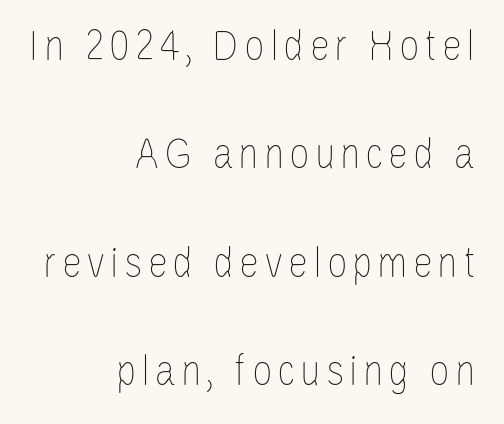
The typeface has the unassuming heft of standard copy or less. Which margin do the lines hug? The right one — the left edge is uneven. Loosely led — the rows are spread out. The rendering uses natural spacing where letterforms have individual widths.
